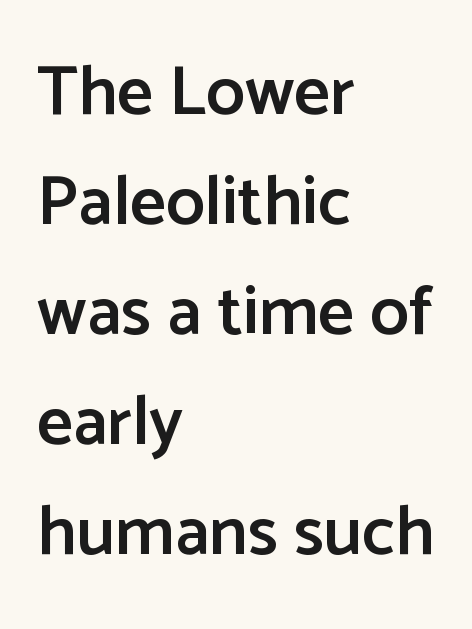
In terms of letterspacing, this is plain default setting. Clear beneath every line of the passage. Reading down the block, your eye returns to a fixed left position each line. The leading is moderate, giving the passage an even texture. The letters advance in unequal steps, a hallmark of proportional type. The font is running at a semibold setting, under full bold.
